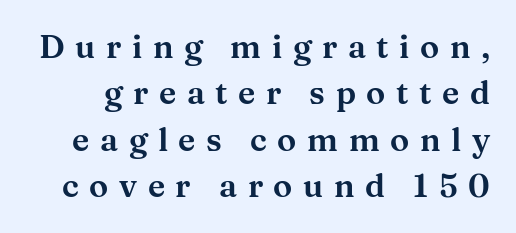
{"serif": "yes", "italic": "no", "width": "wide", "stroke_contrast": "medium", "x_height": "medium", "monospaced": "no", "underline": "no", "line_spacing": "normal", "line_spacing_ratio": 1.45, "letter_spacing": "wide", "letter_spacing_em": 0.33, "glyph_px": 32}
